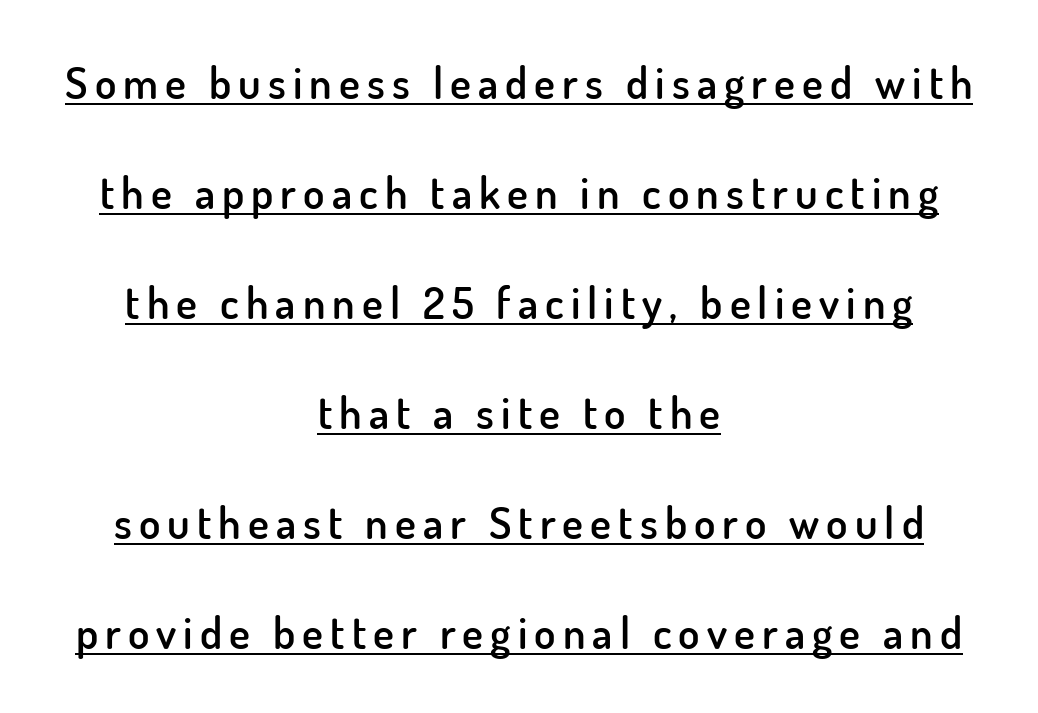
Each letter keeps its own natural width here, so spacing adapts to shape. The specimen includes a rule beneath the text block's lines. Tall strokes in this sample are plumb rather than angled. The passage shown stacks its lines with a broad gap.
